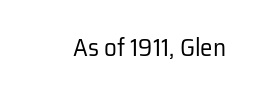
The rendering keeps characters at their native spacing. The font sits on the lighter half of the weight spectrum, regular included. Quick note: underline off. Is there any slant? The stems are plumb.
